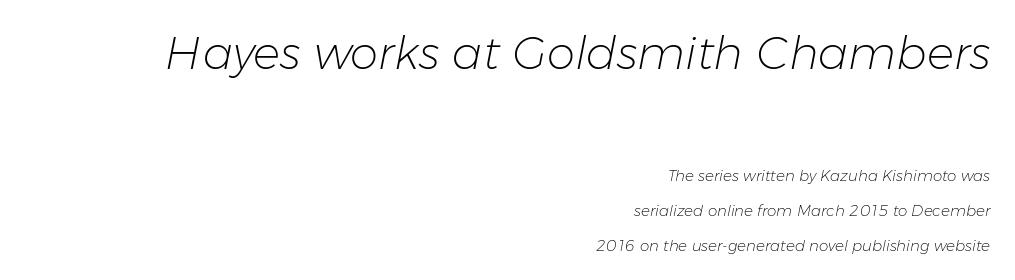
The text carries the slant typical of an italic or oblique font. Lines of text with bare space underneath. How would I describe the line gaps? Wide and relaxed. Is this a fixed-width face? No — the glyphs have proportional, varying widths. Heft: none added — not bold.
